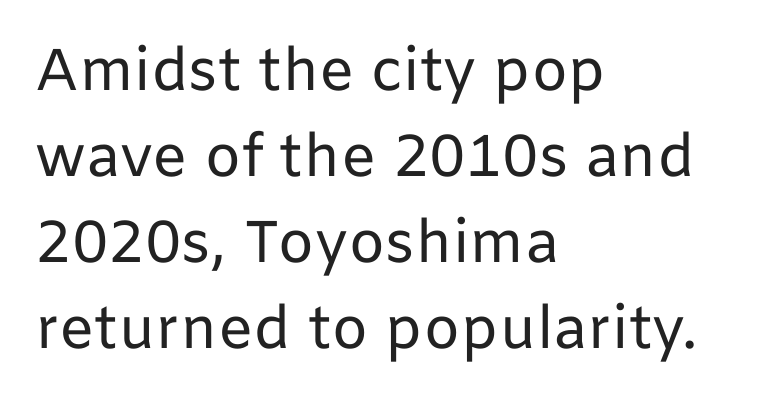
{"serif": "no", "italic": "no", "bold": "no", "weight": "regular", "width": "normal", "stroke_contrast": "low", "x_height": "medium", "monospaced": "no", "underline": "no", "align": "left", "line_spacing": "normal", "line_spacing_ratio": 1.46, "letter_spacing": "normal", "letter_spacing_em": 0.0, "glyph_px": 59}
